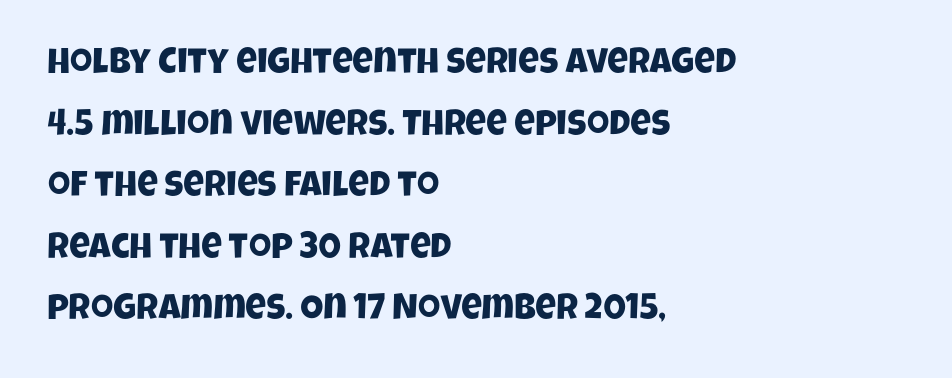
Q: Is the typeface a serif or a sans-serif typeface? A: Sans-serif.
Q: Is the text underlined? A: No.
Q: How is the paragraph aligned? A: Left-aligned.
Q: Is the spacing between letters normal or unusually wide? A: Normal.
Q: Width (condensed, normal, or wide)? A: Condensed.
Q: Stroke contrast? A: Low.
Q: x-height? A: Large.
Q: Monospaced? A: No.
